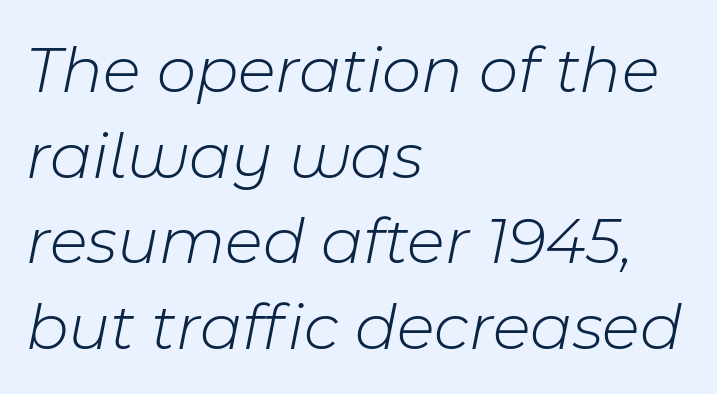
Q: Is the text bold? A: No.
Q: Is the text italic (slanted)? A: Yes, it leans right by about 11 degrees.
Q: Is the text underlined? A: No.
Q: How is the paragraph aligned? A: Left-aligned.
Q: Is the spacing between letters normal or unusually wide? A: Normal.
Q: Is the spacing between lines tight, normal or loose? A: Normal.
Q: Width (condensed, normal, or wide)? A: Normal.
Q: Stroke contrast? A: Low.
Q: x-height? A: Medium.
Q: Monospaced? A: No.
